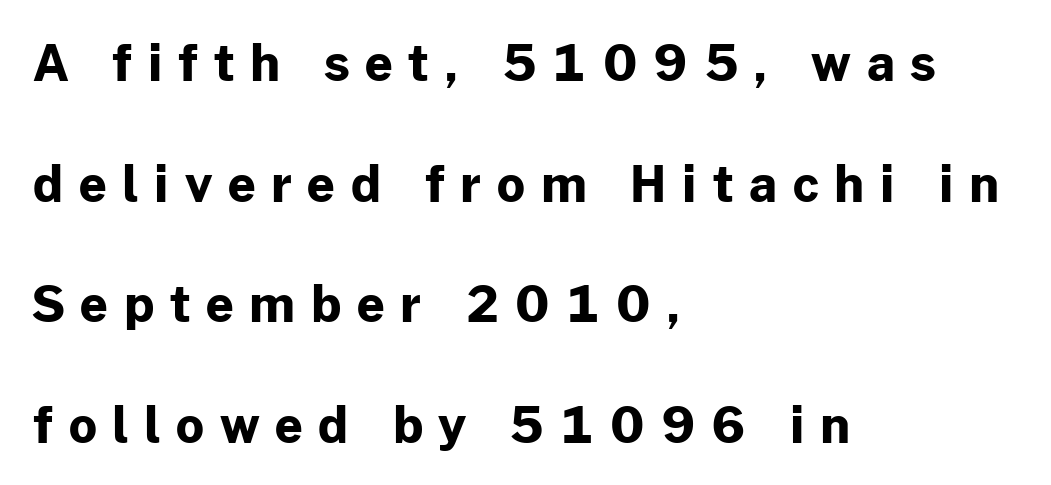
Q: Is the text bold? A: Yes.
Q: Is the text italic (slanted)? A: No, it is upright.
Q: Is the typeface a serif or a sans-serif typeface? A: Sans-serif.
Q: Is the text underlined? A: No.
Q: How is the paragraph aligned? A: Left-aligned.
Q: Is the spacing between letters normal or unusually wide? A: Unusually wide.
Q: Is the spacing between lines tight, normal or loose? A: Loose.
Q: Width (condensed, normal, or wide)? A: Normal.
Q: Stroke contrast? A: Low.
Q: x-height? A: Medium.
Q: Monospaced? A: No.
